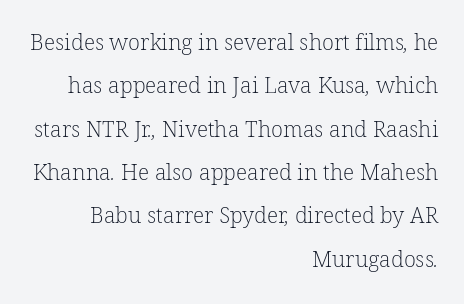
Type without underlining. The lines are spread far apart with generous leading. The lines are quadded right. Nobody touched the tracking dial on this one.
